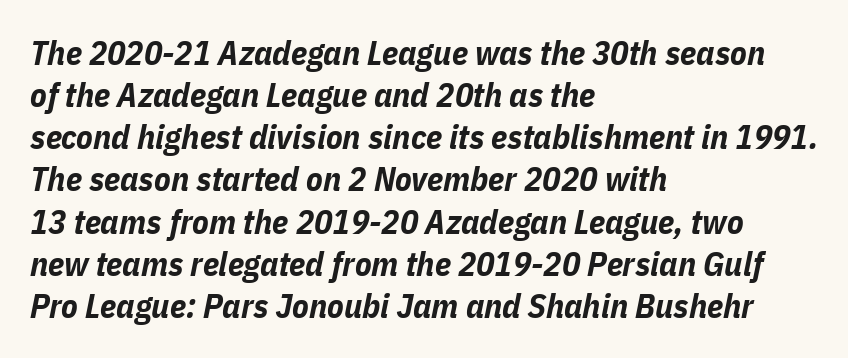
The image shows 34 px bold, condensed type, italic (leaning right); set left-aligned, line spacing 1.24x, normal letter spacing, not underlined; low stroke contrast and a medium x-height.
